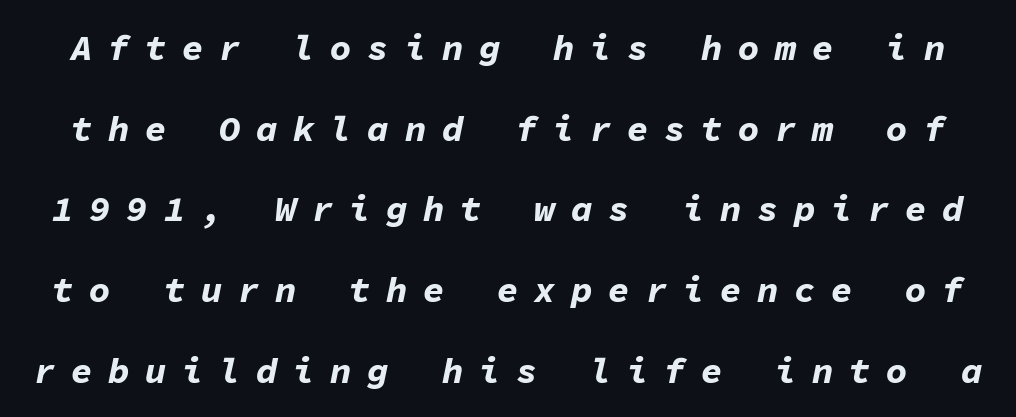
Q: Is the text bold? A: Yes.
Q: Is the text italic (slanted)? A: Yes, it leans right by about 11 degrees.
Q: Is the text underlined? A: No.
Q: Is the spacing between letters normal or unusually wide? A: Unusually wide.
Q: Is the spacing between lines tight, normal or loose? A: Loose.
Q: Width (condensed, normal, or wide)? A: Normal.
Q: Stroke contrast? A: Low.
Q: x-height? A: Medium.
Q: Monospaced? A: Yes.
